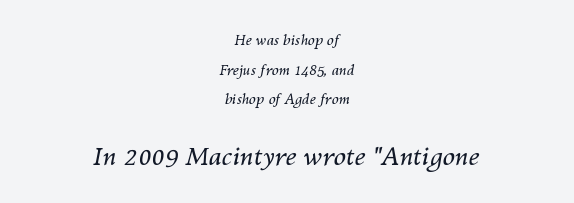
The image shows 25 px text type, italic (leaning right); set centered, loose line spacing (2.11x), normal letter spacing, not underlined; the second (bottom) block is 1.79x larger.
